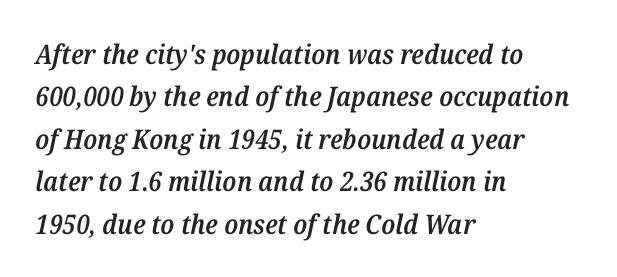
As a designer I'd log this as weight 600, semibold. Honestly, the row spacing looks completely unremarkable. A typesetter would call this zero additional tracking. Slanted lettering throughout.
